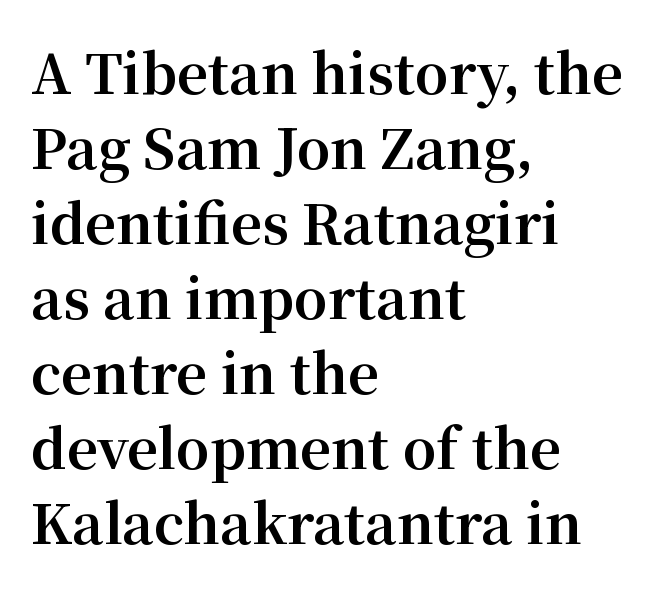
Alignment: flush left. Every character sits straight up, as roman type does. Clear beneath every line of the passage. Successive baselines arrive at the customary interval. Glyph-to-glyph distance matches everyday printed text. The sample has been set heavy, in full bold.
